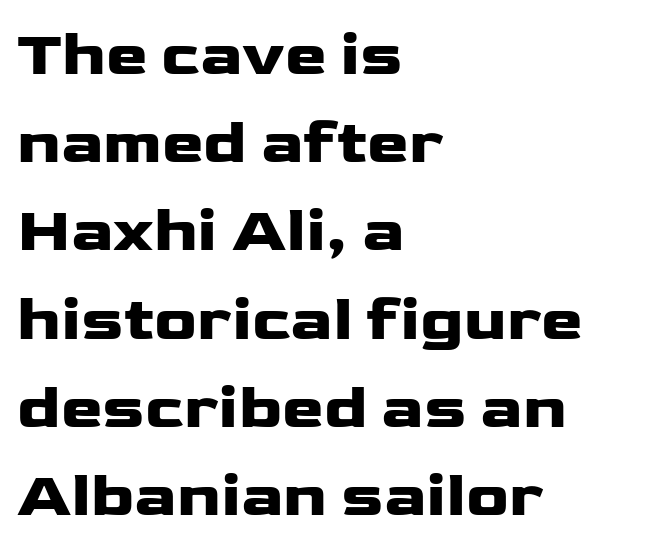
The image shows 63 px heavy, wide sans-serif type, upright; set left-aligned, normal line spacing (1.4x), normal letter spacing, not underlined; low stroke contrast and a medium x-height.
